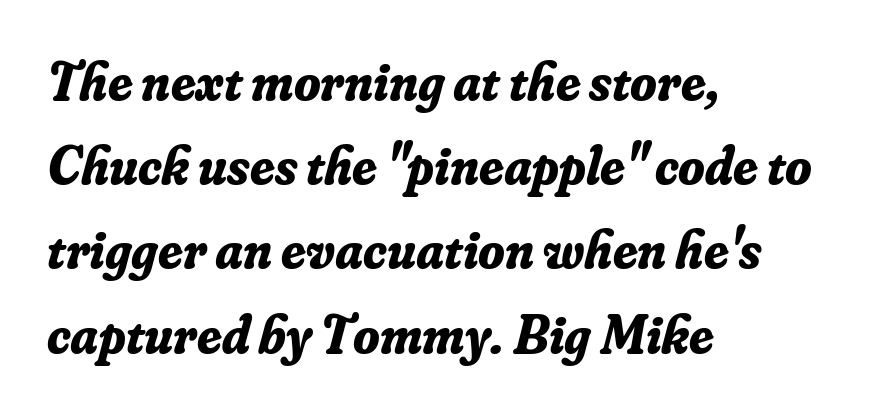
Every row of glyphs begins at an identical x-position on the left. Heavy, bold letterforms. No word sits above an underline. Serifs: yes, visible at the terminals of the letterforms.
